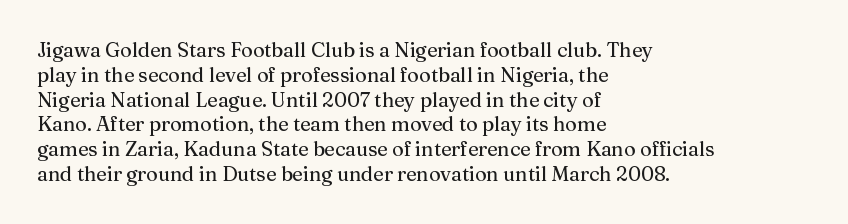
Q: Is the text italic (slanted)? A: No, it is upright.
Q: Is the text underlined? A: No.
Q: How is the paragraph aligned? A: Left-aligned.
Q: Is the spacing between letters normal or unusually wide? A: Normal.
